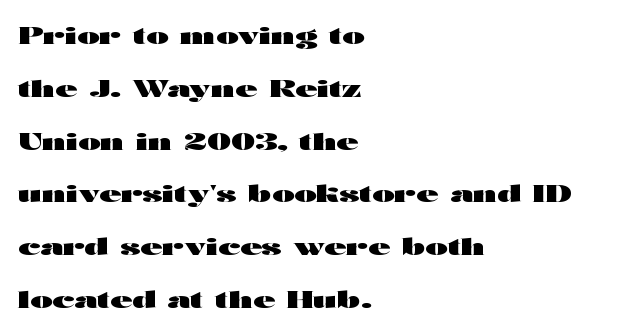
Letter spacing: default. Underlining? Definitely not there. Leading is clearly above the norm, producing a sparse column. Heft: maximum for text — a bold.
